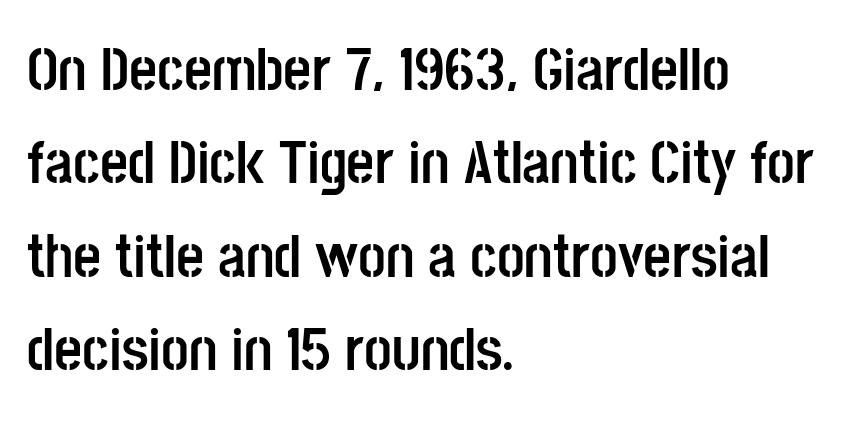
{"serif": "no", "italic": "no", "bold": "yes", "weight": "semibold", "width": "condensed", "stroke_contrast": "low", "x_height": "large", "monospaced": "no", "underline": "no", "align": "left", "line_spacing": "normal", "line_spacing_ratio": 1.53, "letter_spacing": "normal", "letter_spacing_em": 0.0, "glyph_px": 61}
